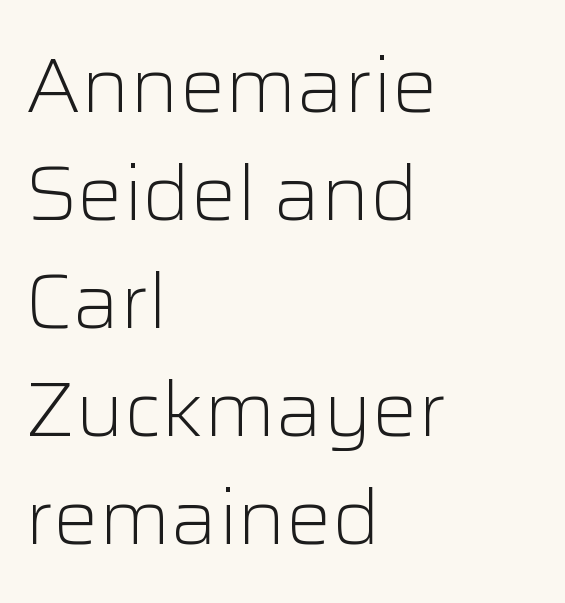
Unbolded letterforms with no extra heft. How would I describe the line gaps? Plain and ordinary. Nope, no serifs anywhere on these letters. These lines were composed using upright roman letters.
